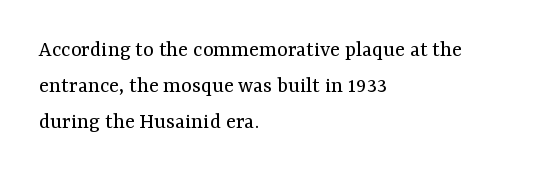
The foot of each line stays bare and open. It's the straight-up-and-down kind of type. The gaps between neighbouring characters are ordinary and unremarkable. A normal amount of white space separates one row of letters from the next. Typeset ragged right — the left edge is the straight one. Is the stroke heavy? The answer is a plain regular-or-lighter.
